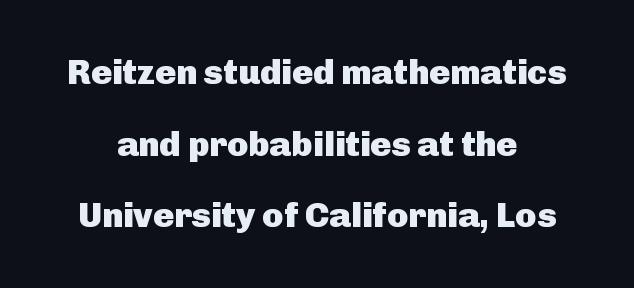
{"serif": "no", "italic": "no", "bold": "yes", "weight": "heavy", "width": "normal", "stroke_contrast": "low", "x_height": "medium", "monospaced": "no", "underline": "no", "align": "center", "line_spacing": "loose", "line_spacing_ratio": 2.05, "letter_spacing": "normal", "letter_spacing_em": 0.0, "glyph_px": 35}
